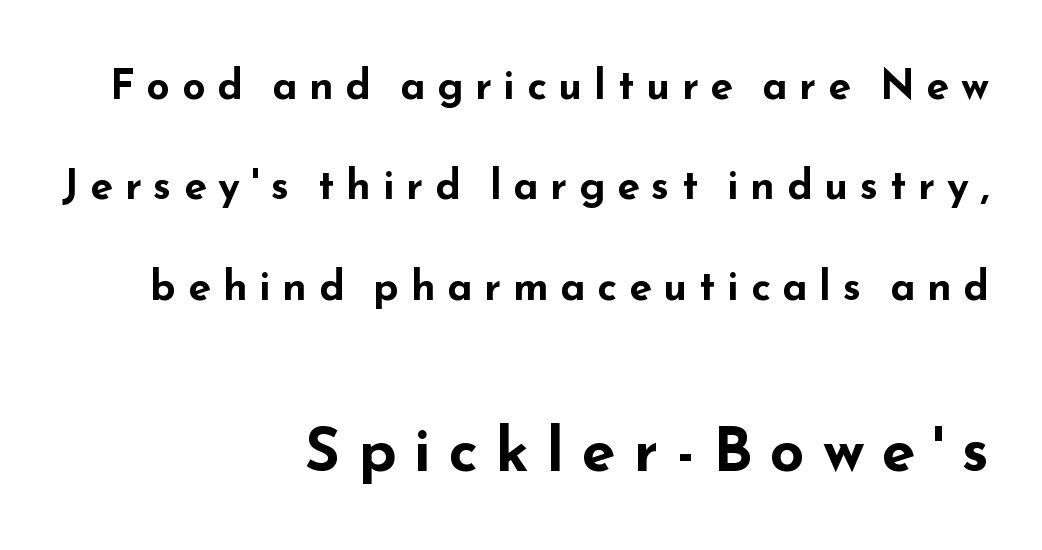
The lettering stays uniformly vertical, giving the passage a roman look. The letters are bold, with thick, heavy strokes. The area under the type is left untouched. Loose tracking; the words dissolve into strings of separated letters.
